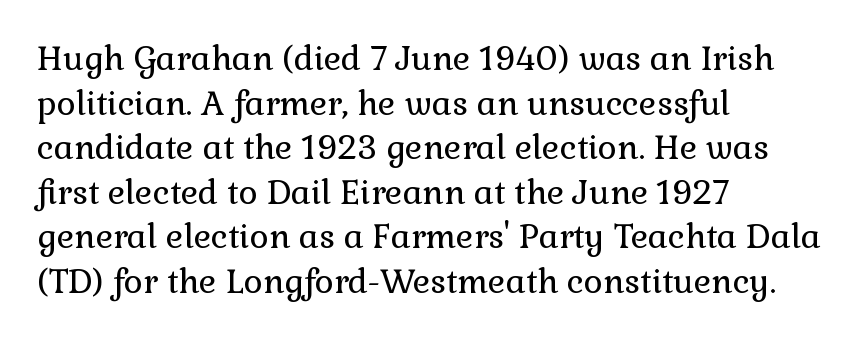
{"serif": "yes", "italic": "no", "bold": "no", "weight": "regular", "width": "normal", "stroke_contrast": "low", "x_height": "medium", "monospaced": "no", "underline": "no", "align": "left", "line_spacing": "normal", "line_spacing_ratio": 1.35, "letter_spacing": "normal", "letter_spacing_em": 0.0, "glyph_px": 33}
